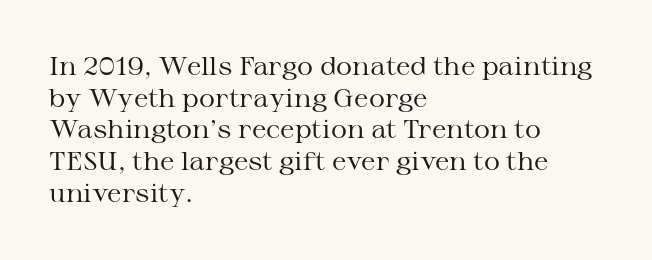
The characters are drawn with everyday or finer stroke widths. The string is rendered with underlining switched off. Leading matches the norm, producing a regular column. This sample uses plain, unmodified letter spacing.
